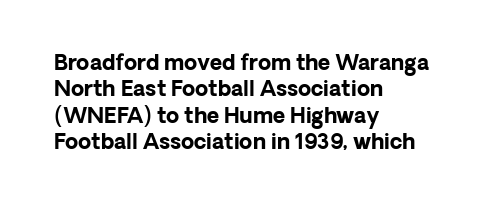
{"italic": "no", "bold": "yes", "underline": "no", "align": "left", "line_spacing": "normal", "line_spacing_ratio": 1.26, "letter_spacing": "normal", "letter_spacing_em": 0.0, "glyph_px": 21}
